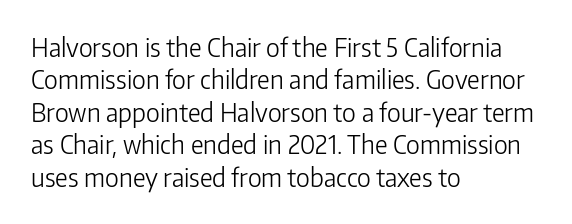
Q: Is the text bold? A: No.
Q: Is the text italic (slanted)? A: No, it is upright.
Q: Is the text underlined? A: No.
Q: How is the paragraph aligned? A: Left-aligned.
Q: Is the spacing between letters normal or unusually wide? A: Normal.
Q: Is the spacing between lines tight, normal or loose? A: Normal.
